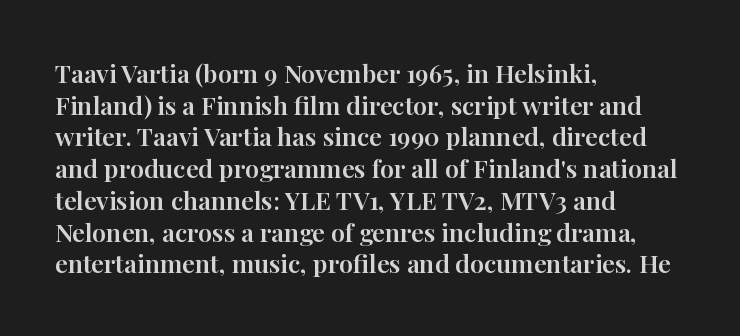
The rows are spaced the way most documents space them. No extra tracking has been applied to these lines. Which margin do the lines hug? The left one — the right edge is uneven. The gap between lines stays unmarked. If you drew a line through each stem, it would be perfectly vertical.
